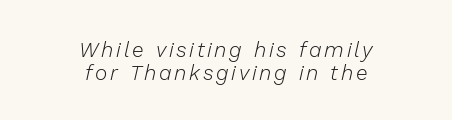
{"italic": "yes", "lean": "right", "slant_degrees": 13, "bold": "no", "underline": "no", "align": "center", "line_spacing": "tight", "line_spacing_ratio": 1.09, "glyph_px": 21}
